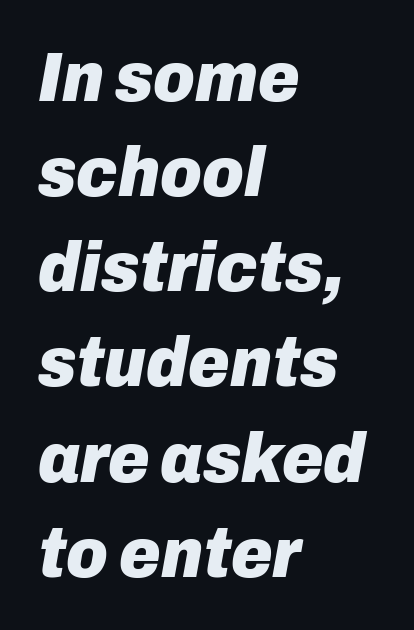
{"italic": "yes", "lean": "right", "slant_degrees": 10, "bold": "yes", "weight": "heavy", "width": "normal", "stroke_contrast": "low", "x_height": "medium", "monospaced": "no", "underline": "no", "align": "left", "line_spacing": "normal", "line_spacing_ratio": 1.34, "letter_spacing": "normal", "letter_spacing_em": 0.0, "glyph_px": 71}
